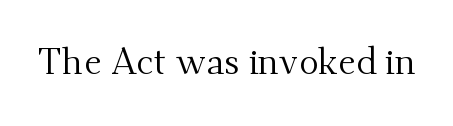
The image shows 37 px regular-weight serif type, upright; set normal letter spacing, not underlined; medium stroke contrast and a small x-height.
